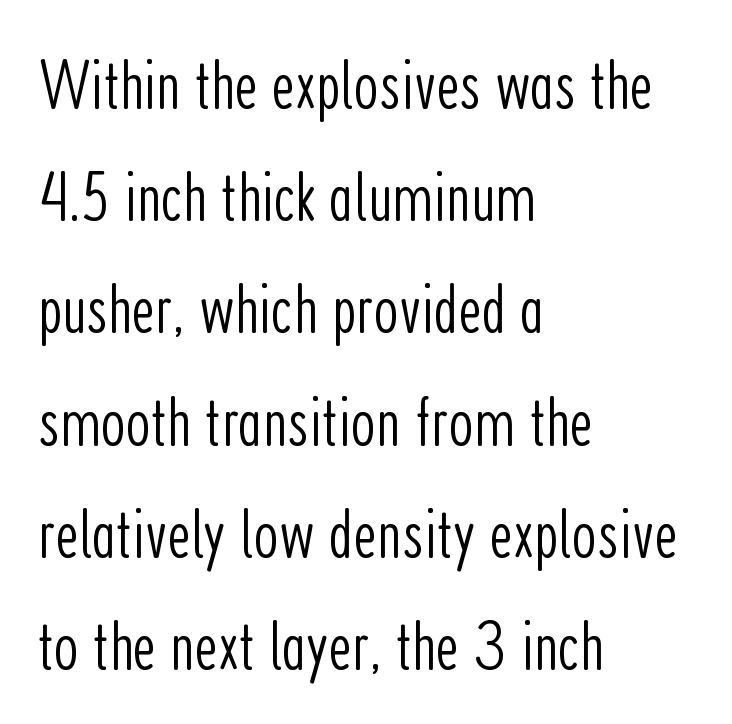
The image shows 71 px light, condensed sans-serif type, upright; set left-aligned, normal line spacing (1.58x), normal letter spacing, not underlined; low stroke contrast and a medium x-height.
